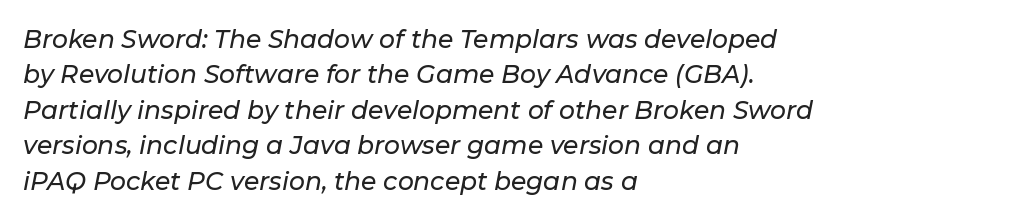
Would a proofreader flag this as italicized? Yes. The words here are not underlined. Caption: multi-line text, flush left, ragged right. The letters sit at their default tracking, neither squeezed nor spread.
